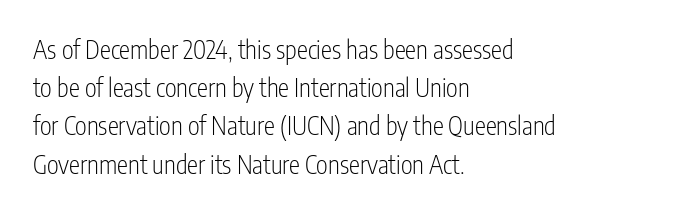
{"italic": "no", "bold": "no", "underline": "no", "align": "left", "line_spacing": "normal", "line_spacing_ratio": 1.53, "letter_spacing": "normal", "letter_spacing_em": 0.0, "glyph_px": 25}
